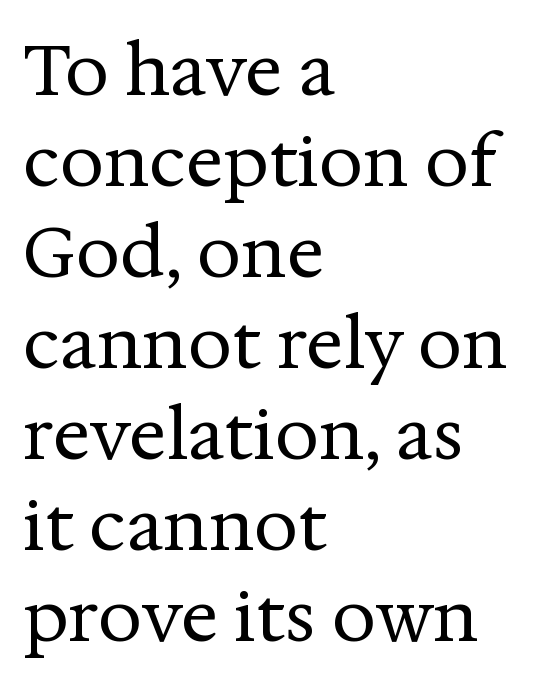
Is there any slant? The stems are plumb. The strip under each line holds only bare page. The designer left line spacing at the default. The setting favours the left margin, as ordinary paragraphs usually do.
